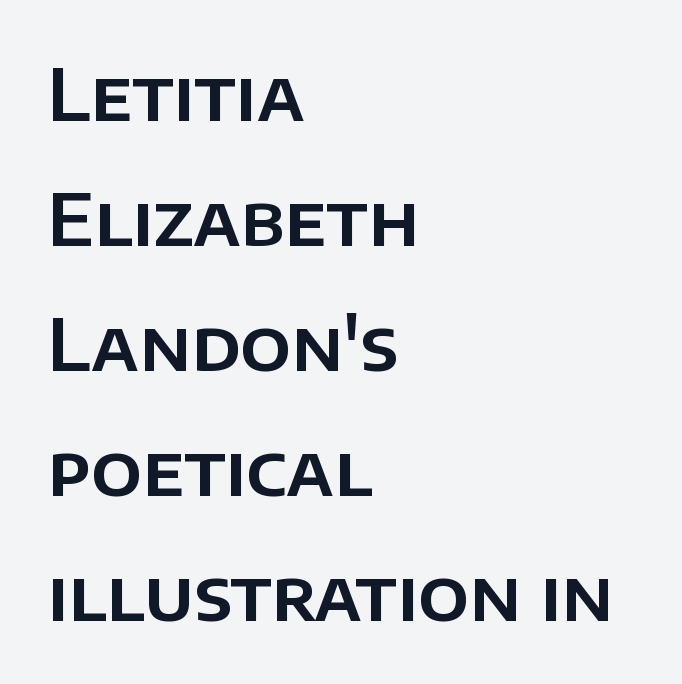
The image shows 71 px sans-serif type, upright; set left-aligned, line spacing 1.76x, normal letter spacing, not underlined; low stroke contrast and a large x-height.
